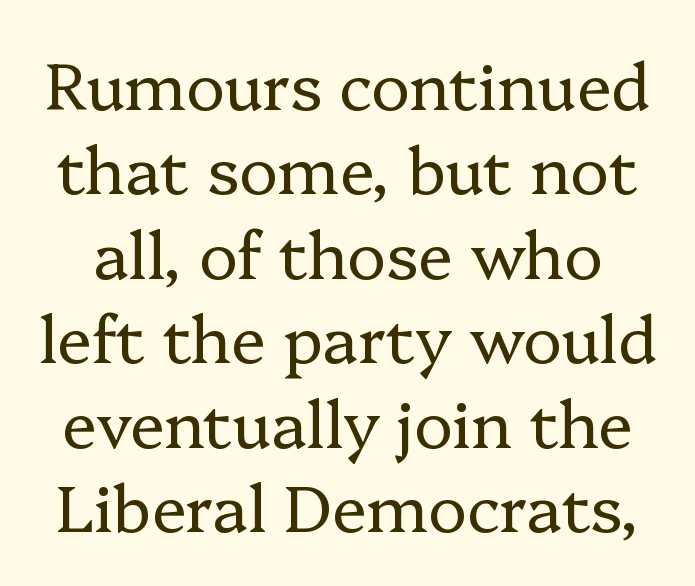
{"serif": "yes", "italic": "no", "bold": "no", "weight": "regular", "width": "normal", "stroke_contrast": "low", "x_height": "medium", "monospaced": "no", "underline": "no", "line_spacing": "normal", "line_spacing_ratio": 1.3, "letter_spacing": "normal", "letter_spacing_em": 0.0, "glyph_px": 65}
